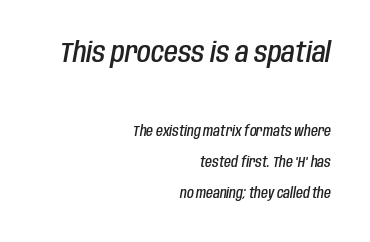
The image shows 28 px semibold, condensed type, italic (leaning right); set right-aligned, loose line spacing (2.23x), normal letter spacing, not underlined; the first (top) block is 2.0x larger; low stroke contrast and a large x-height.
